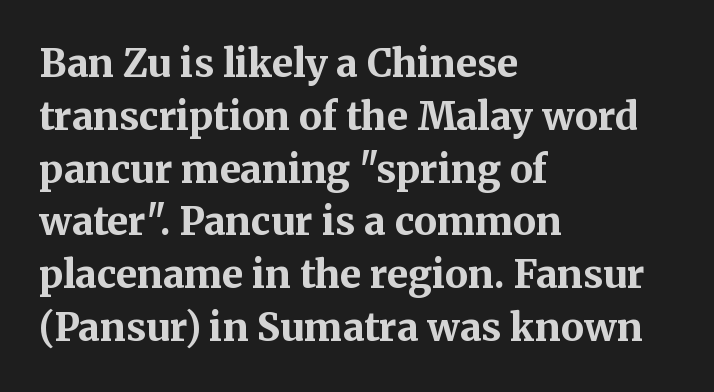
The image shows 38 px bold serif type, upright; set left-aligned, normal line spacing (1.39x), normal letter spacing, not underlined; medium stroke contrast and a medium x-height.
